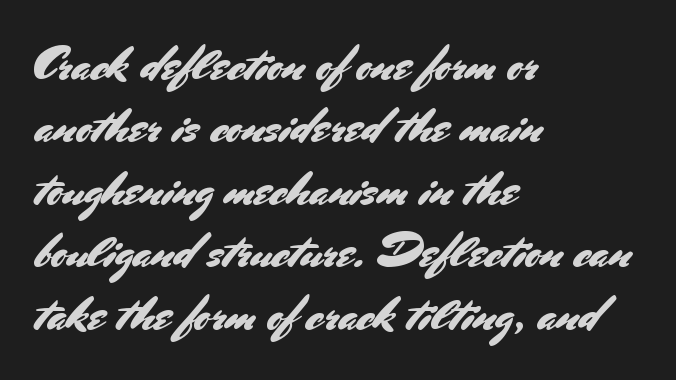
The type family on display is of the sans-serif kind. Glance below the letters and you will spot only blank space. Tracking value appears to be zero — textbook default spacing. Does the copy run flush right? No — it runs flush left. The letters advance in unequal steps, a hallmark of proportional type. Compared with typical paragraphs, the rows here are spaced about the same.
